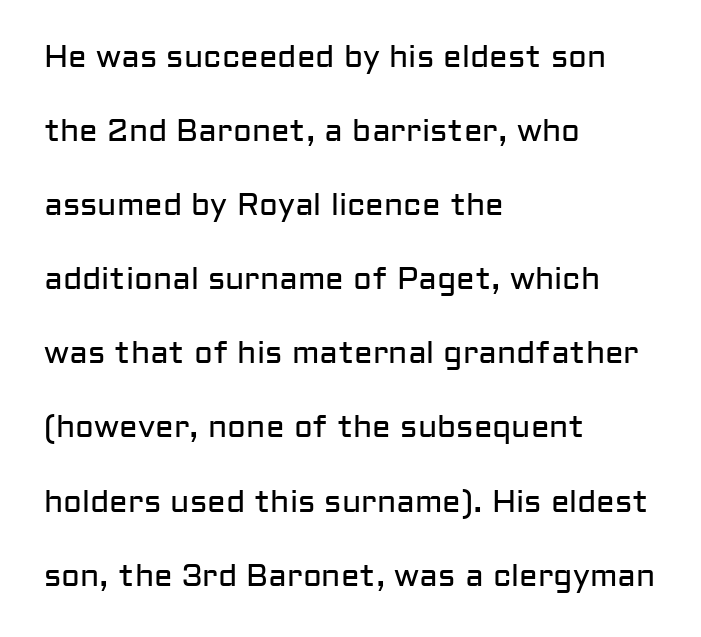
Loosely led — the rows are spread out. The face used here is proportionally spaced, like ordinary book or web type. Observe the absence of serifs on each vertical stroke in this sample. Characters follow at the spacing the type designer built in. Stroke mass is kept to a normal reading level or below. These lines stack with their left ends in a neat column.
